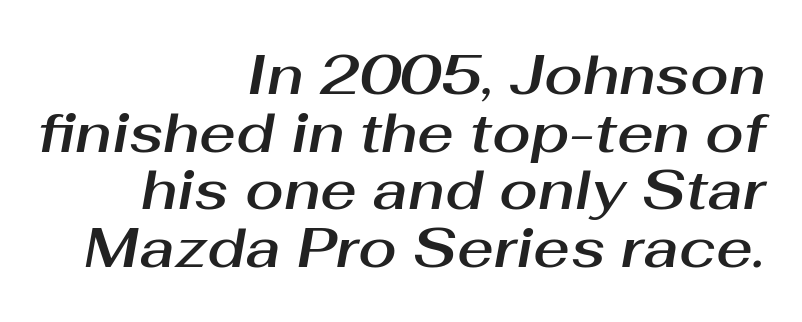
The baseline area is clear. An italicized treatment has been applied to the whole sample. Teacher's note: observe the even right margin — that is flush-right alignment. Each letter keeps its own natural width here, so spacing adapts to shape. Between one letter and the next there's only the usual sliver of space.
